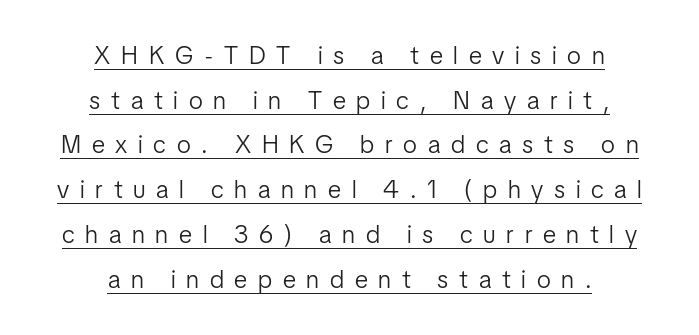
The image shows 25 px text type, upright; set centered, line spacing 1.79x, unusually wide letter spacing (+0.43 em), underlined.
